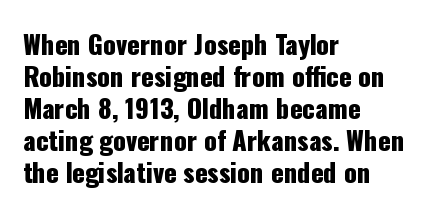
The image shows 26 px text type, upright; set left-aligned, line spacing 1.23x, normal letter spacing, not underlined.
